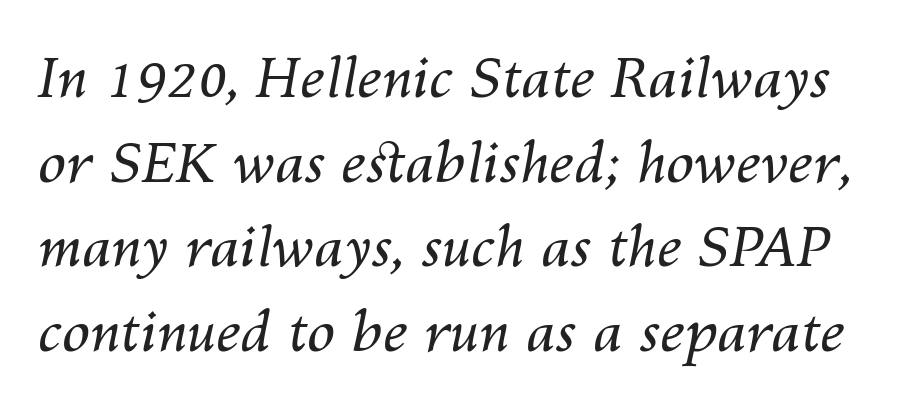
The image shows 56 px regular-weight type, italic (leaning right); set normal line spacing (1.51x), normal letter spacing, not underlined; medium stroke contrast and a medium x-height.
